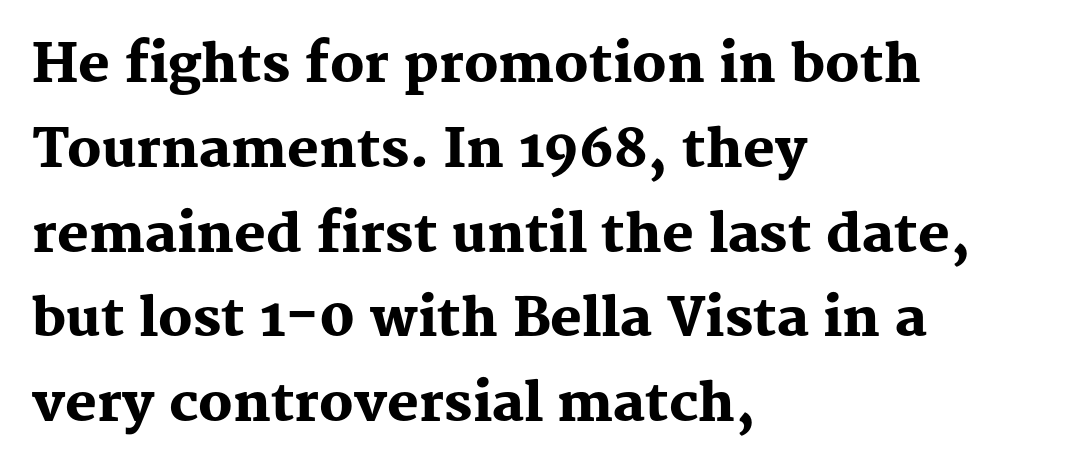
{"serif": "yes", "italic": "no", "bold": "yes", "weight": "heavy", "width": "normal", "stroke_contrast": "medium", "x_height": "medium", "monospaced": "no", "underline": "no", "align": "left", "line_spacing": "normal", "line_spacing_ratio": 1.6, "letter_spacing": "normal", "letter_spacing_em": 0.0, "glyph_px": 53}
